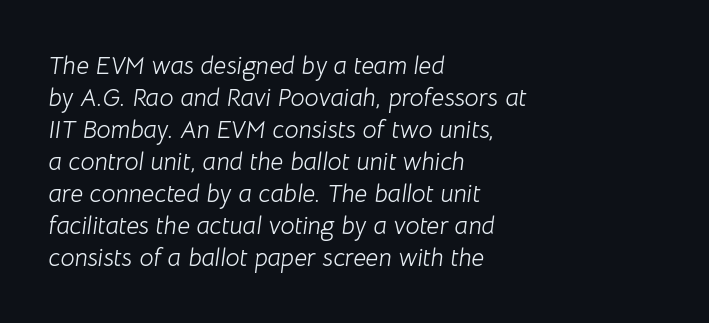
Stems and bowls with no extra thickness — not bold. Beneath every word, the page is bare. Slanted lettering throughout. These lines keep a tight, regular rhythm from letter to letter. Caption: multi-line text, flush left, ragged right. Normally led — the rows are evenly, conventionally spaced.
